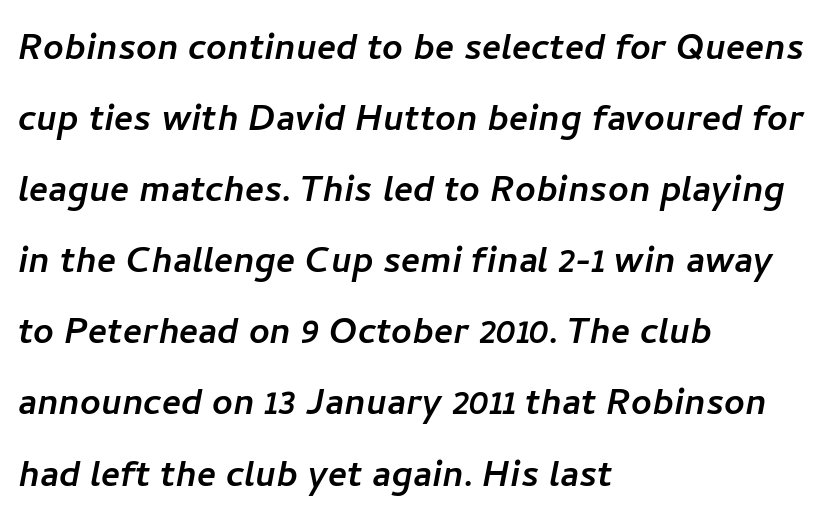
Q: Is the typeface a serif or a sans-serif typeface? A: Sans-serif.
Q: Is the text underlined? A: No.
Q: How is the paragraph aligned? A: Left-aligned.
Q: Is the spacing between letters normal or unusually wide? A: Normal.
Q: Is the spacing between lines tight, normal or loose? A: Normal.
Q: Width (condensed, normal, or wide)? A: Normal.
Q: Stroke contrast? A: Low.
Q: x-height? A: Medium.
Q: Monospaced? A: No.
